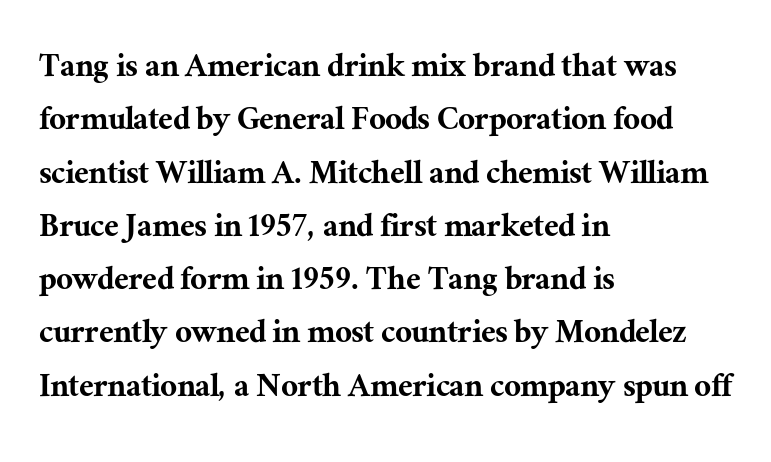
The image shows 37 px serif type, upright; set left-aligned, normal line spacing (1.44x), normal letter spacing, not underlined; medium stroke contrast and a medium x-height.
